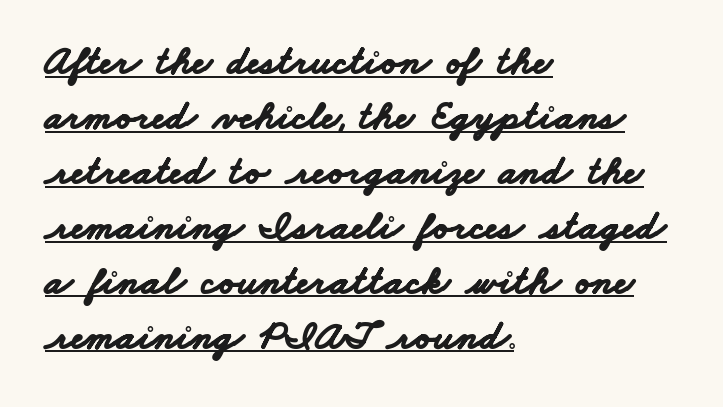
{"serif": "no", "bold": "yes", "weight": "bold", "width": "wide", "stroke_contrast": "low", "x_height": "small", "monospaced": "no", "underline": "yes", "align": "left", "line_spacing": "normal", "line_spacing_ratio": 1.34, "letter_spacing": "normal", "letter_spacing_em": 0.0, "glyph_px": 41}
